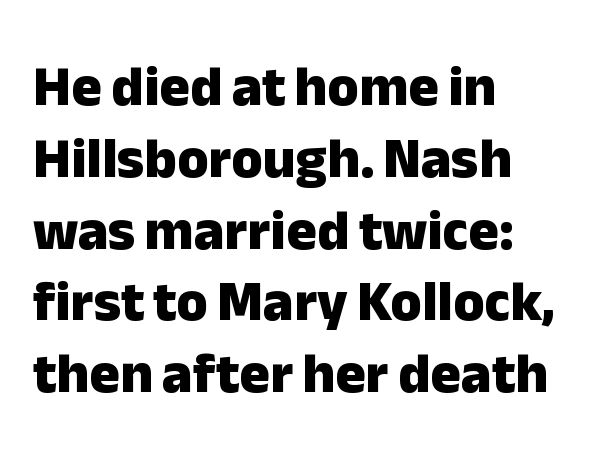
Designer's note — italics off, roman on. The passage is arranged the way most books set body copy — flush left. Horizontal bands of white between lines are of average thickness. This rendering features lettering with no underline. The glyphs in this specimen are sans serif. The rendering keeps characters at their native spacing.
